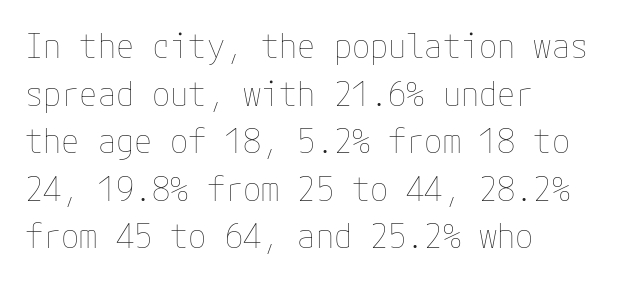
{"italic": "no", "bold": "no", "weight": "thin", "width": "normal", "stroke_contrast": "low", "x_height": "medium", "underline": "no", "align": "left", "line_spacing": "normal", "line_spacing_ratio": 1.44, "letter_spacing": "normal", "letter_spacing_em": 0.0, "glyph_px": 33}
